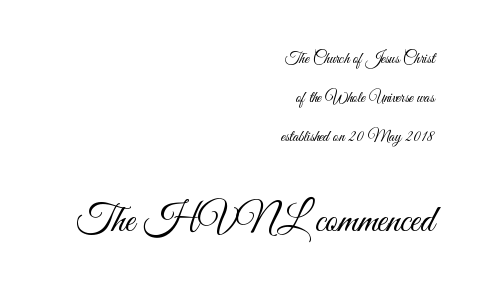
Q: Is the text bold? A: No.
Q: Is the text italic (slanted)? A: Yes.
Q: Is the typeface a serif or a sans-serif typeface? A: Sans-serif.
Q: Is the text underlined? A: No.
Q: How is the paragraph aligned? A: Right-aligned.
Q: Is the spacing between letters normal or unusually wide? A: Normal.
Q: Is the spacing between lines tight, normal or loose? A: Loose.
Q: Which block of text is set in a larger size, the first (top) or the second (bottom)? A: The second (bottom) one.
Q: Width (condensed, normal, or wide)? A: Condensed.
Q: Stroke contrast? A: Medium.
Q: x-height? A: Small.
Q: Monospaced? A: No.
